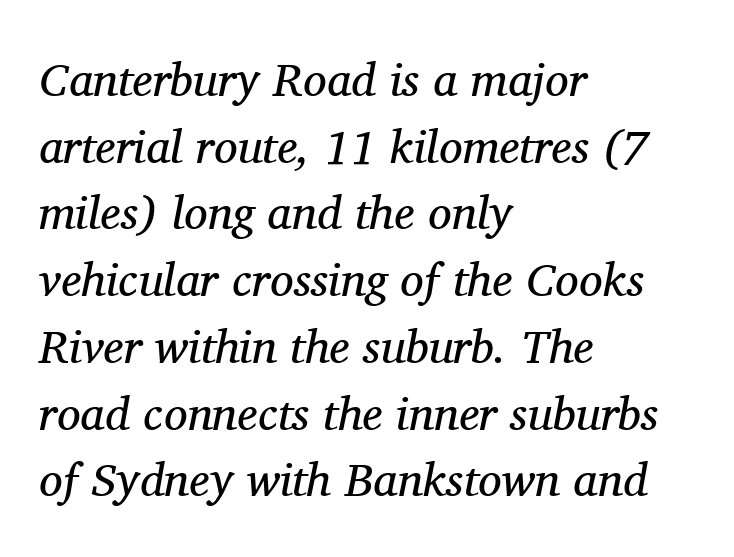
Q: Is the text bold? A: No.
Q: Is the text italic (slanted)? A: Yes, it leans right by about 11 degrees.
Q: Is the typeface a serif or a sans-serif typeface? A: Serif.
Q: Is the text underlined? A: No.
Q: How is the paragraph aligned? A: Left-aligned.
Q: Is the spacing between letters normal or unusually wide? A: Normal.
Q: Is the spacing between lines tight, normal or loose? A: Normal.
Q: Width (condensed, normal, or wide)? A: Normal.
Q: Stroke contrast? A: Medium.
Q: x-height? A: Medium.
Q: Monospaced? A: No.
